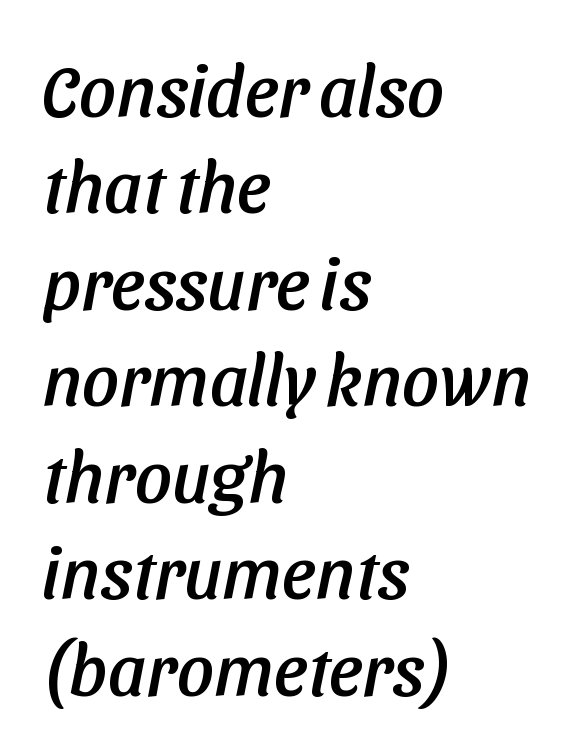
{"serif": "no", "width": "normal", "stroke_contrast": "low", "x_height": "medium", "monospaced": "no", "underline": "no", "align": "left", "line_spacing": "normal", "line_spacing_ratio": 1.34, "letter_spacing": "normal", "letter_spacing_em": 0.0, "glyph_px": 72}
